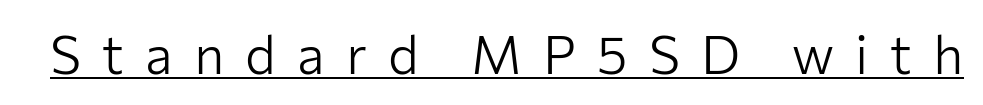
{"serif": "no", "italic": "no", "bold": "no", "weight": "light", "width": "normal", "stroke_contrast": "low", "x_height": "medium", "monospaced": "no", "underline": "yes", "letter_spacing": "wide", "letter_spacing_em": 0.4, "glyph_px": 53}
